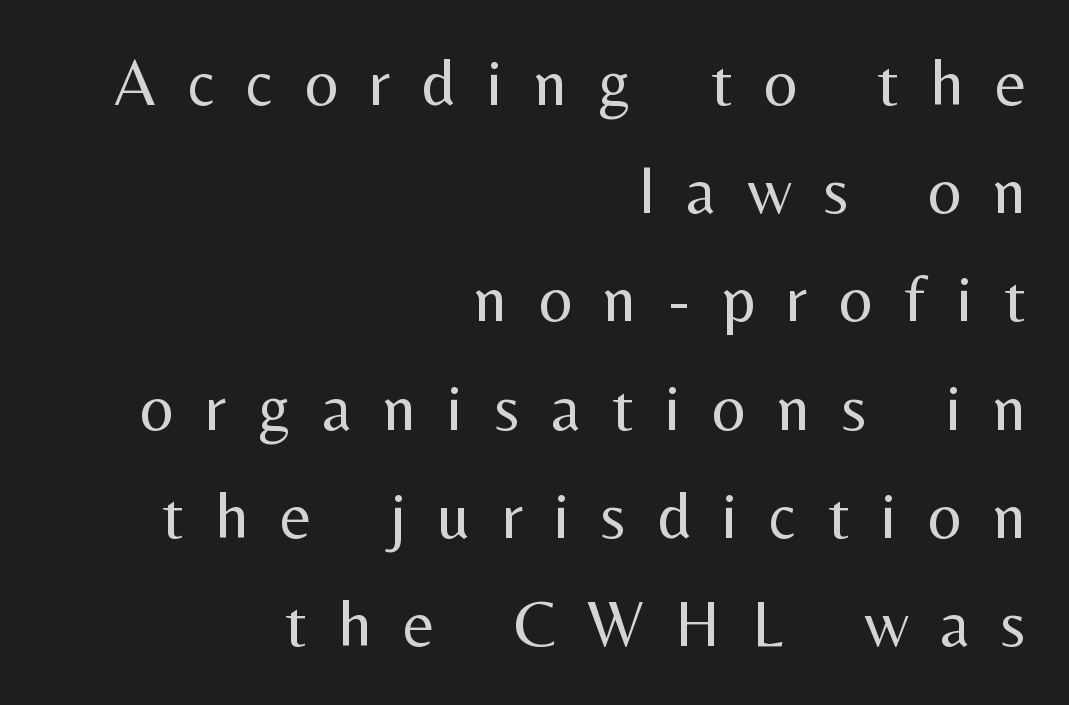
Q: Is the text bold? A: No.
Q: Is the text italic (slanted)? A: No, it is upright.
Q: Is the typeface a serif or a sans-serif typeface? A: Sans-serif.
Q: Is the text underlined? A: No.
Q: How is the paragraph aligned? A: Right-aligned.
Q: Is the spacing between letters normal or unusually wide? A: Unusually wide.
Q: Is the spacing between lines tight, normal or loose? A: Normal.
Q: Width (condensed, normal, or wide)? A: Normal.
Q: Stroke contrast? A: Medium.
Q: x-height? A: Medium.
Q: Monospaced? A: No.
